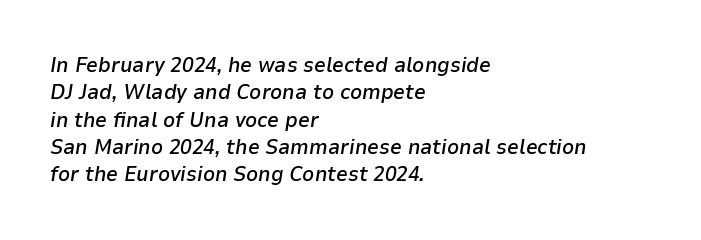
The image shows 21 px text type, italic (leaning right); set left-aligned, normal line spacing (1.3x), normal letter spacing, not underlined.
